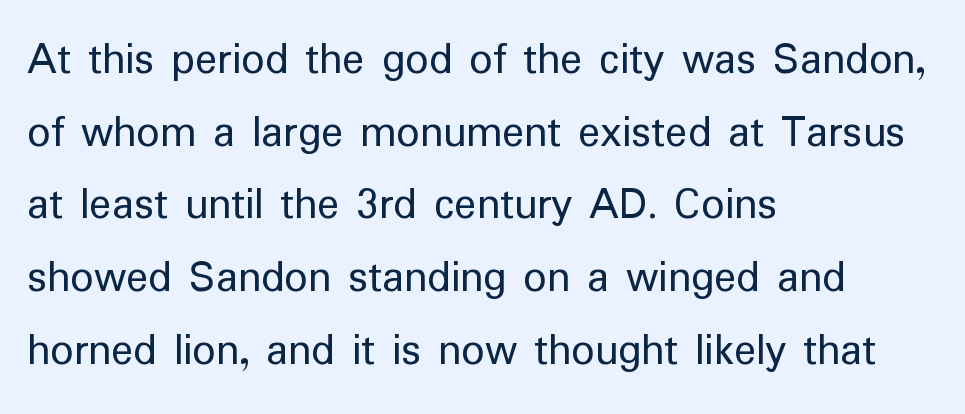
Q: Is the text bold? A: No.
Q: Is the text italic (slanted)? A: No, it is upright.
Q: Is the typeface a serif or a sans-serif typeface? A: Sans-serif.
Q: Is the text underlined? A: No.
Q: How is the paragraph aligned? A: Left-aligned.
Q: Is the spacing between letters normal or unusually wide? A: Normal.
Q: Is the spacing between lines tight, normal or loose? A: Normal.
Q: Width (condensed, normal, or wide)? A: Normal.
Q: Stroke contrast? A: Low.
Q: x-height? A: Medium.
Q: Monospaced? A: No.
